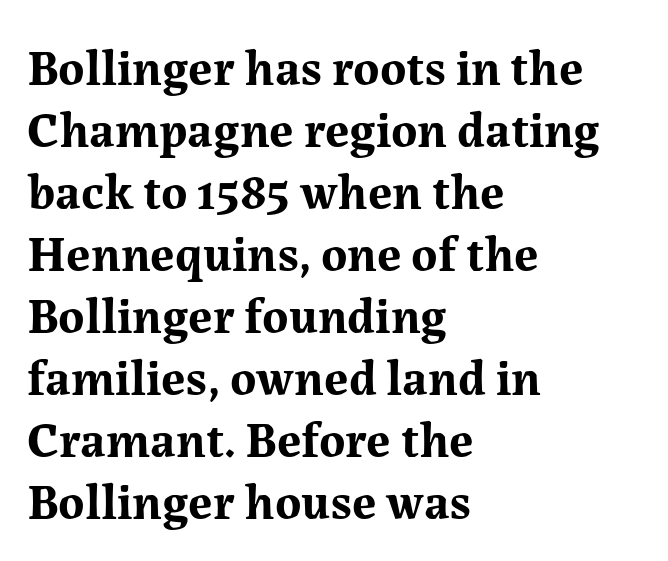
{"serif": "yes", "italic": "no", "bold": "yes", "weight": "bold", "width": "normal", "stroke_contrast": "medium", "x_height": "medium", "monospaced": "no", "underline": "no", "align": "left", "line_spacing_ratio": 1.24, "letter_spacing": "normal", "letter_spacing_em": 0.0, "glyph_px": 50}
